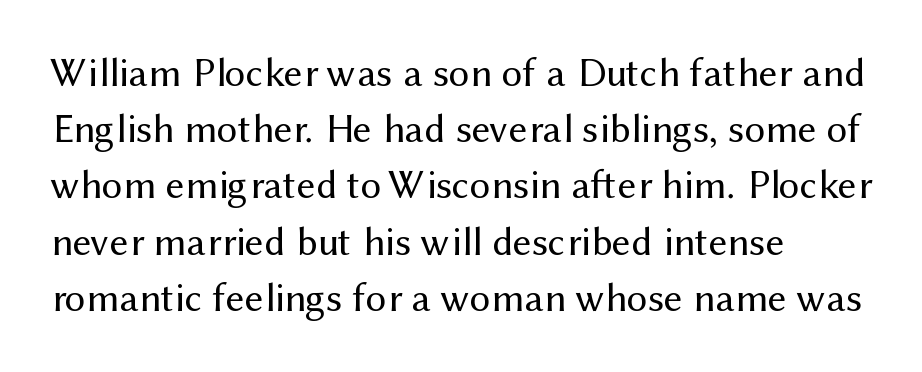
Q: Is the text bold? A: No.
Q: Is the text italic (slanted)? A: No, it is upright.
Q: Is the typeface a serif or a sans-serif typeface? A: Sans-serif.
Q: Is the text underlined? A: No.
Q: How is the paragraph aligned? A: Left-aligned.
Q: Is the spacing between letters normal or unusually wide? A: Normal.
Q: Is the spacing between lines tight, normal or loose? A: Normal.
Q: Width (condensed, normal, or wide)? A: Normal.
Q: Stroke contrast? A: Medium.
Q: x-height? A: Medium.
Q: Monospaced? A: No.
